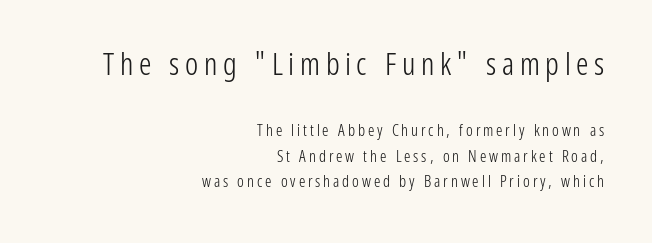
Q: Is the text bold? A: No.
Q: Is the text italic (slanted)? A: No, it is upright.
Q: Is the typeface a serif or a sans-serif typeface? A: Sans-serif.
Q: Is the text underlined? A: No.
Q: How is the paragraph aligned? A: Right-aligned.
Q: Is the spacing between lines tight, normal or loose? A: Normal.
Q: Which block of text is set in a larger size, the first (top) or the second (bottom)? A: The first (top) one.
Q: Width (condensed, normal, or wide)? A: Condensed.
Q: Stroke contrast? A: Low.
Q: x-height? A: Medium.
Q: Monospaced? A: No.
